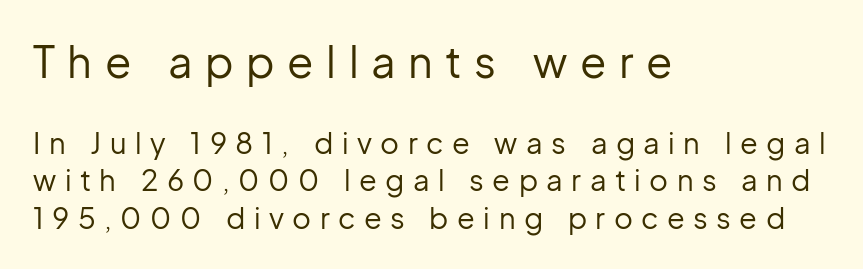
Q: Is the text bold? A: No.
Q: Is the text italic (slanted)? A: No, it is upright.
Q: Is the typeface a serif or a sans-serif typeface? A: Sans-serif.
Q: Is the text underlined? A: No.
Q: How is the paragraph aligned? A: Left-aligned.
Q: Is the spacing between letters normal or unusually wide? A: Unusually wide.
Q: Is the spacing between lines tight, normal or loose? A: Normal.
Q: Which block of text is set in a larger size, the first (top) or the second (bottom)? A: The first (top) one.
Q: Width (condensed, normal, or wide)? A: Normal.
Q: Stroke contrast? A: Low.
Q: x-height? A: Medium.
Q: Monospaced? A: No.
